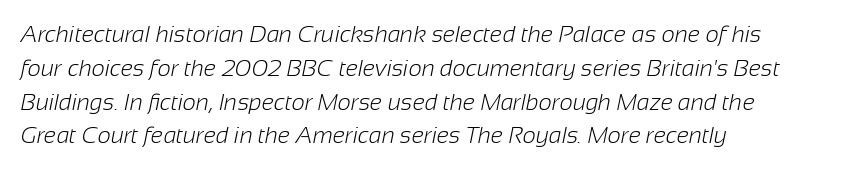
The image shows 23 px text type; set left-aligned, normal line spacing (1.47x), normal letter spacing, not underlined.
